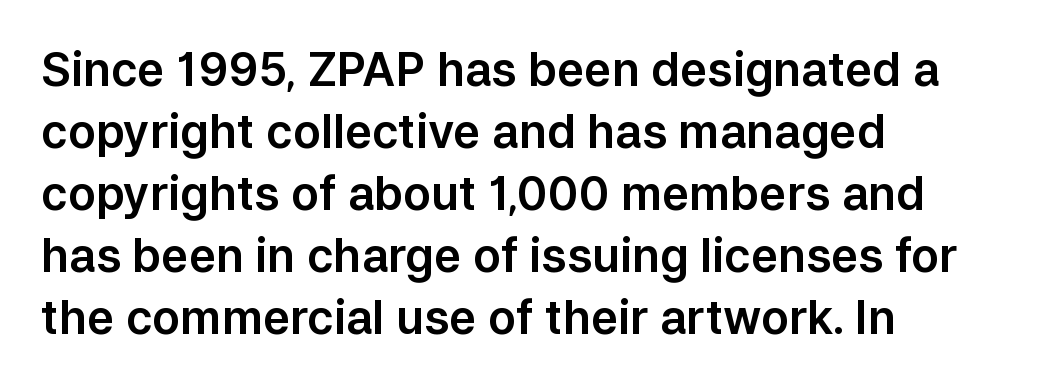
The baseline area is clear. A sans-serif font was chosen for this passage. Observe the ordinary spacing: letters are neighbours, not strangers. Ordinary non-slanted type is in use. These lines stack with their left ends in a neat column. Vertical spacing — default.
